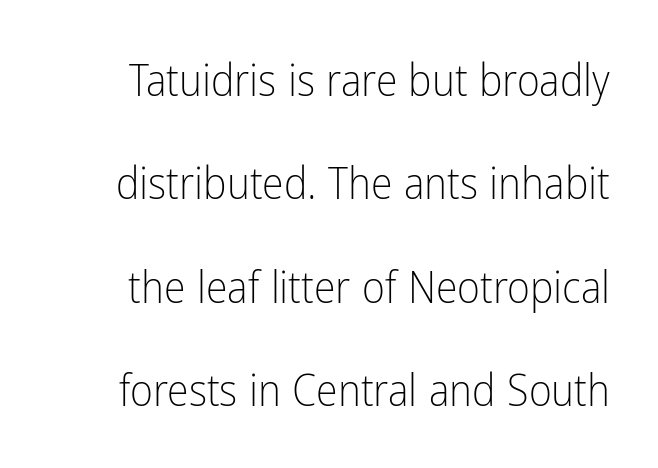
The image shows 44 px light, condensed sans-serif type, upright; set loose line spacing (2.35x), normal letter spacing, not underlined; low stroke contrast and a medium x-height.
